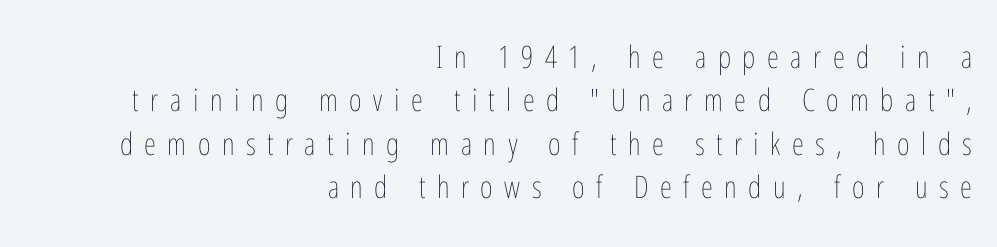
Q: Is the text bold? A: No.
Q: Is the text italic (slanted)? A: No, it is upright.
Q: Is the text underlined? A: No.
Q: How is the paragraph aligned? A: Right-aligned.
Q: Is the spacing between letters normal or unusually wide? A: Unusually wide.
Q: Is the spacing between lines tight, normal or loose? A: Normal.
Q: Width (condensed, normal, or wide)? A: Condensed.
Q: Stroke contrast? A: Low.
Q: x-height? A: Medium.
Q: Monospaced? A: No.
